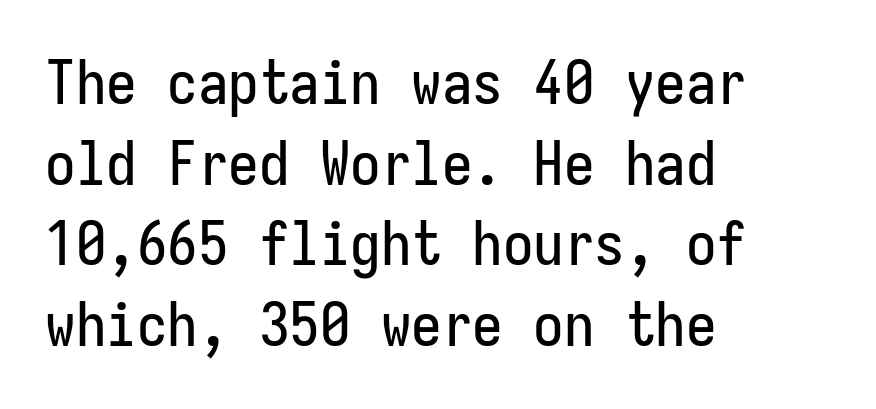
{"serif": "no", "italic": "no", "width": "condensed", "stroke_contrast": "low", "x_height": "medium", "underline": "no", "align": "left", "line_spacing": "normal", "line_spacing_ratio": 1.32, "letter_spacing": "normal", "letter_spacing_em": 0.0, "glyph_px": 61}
